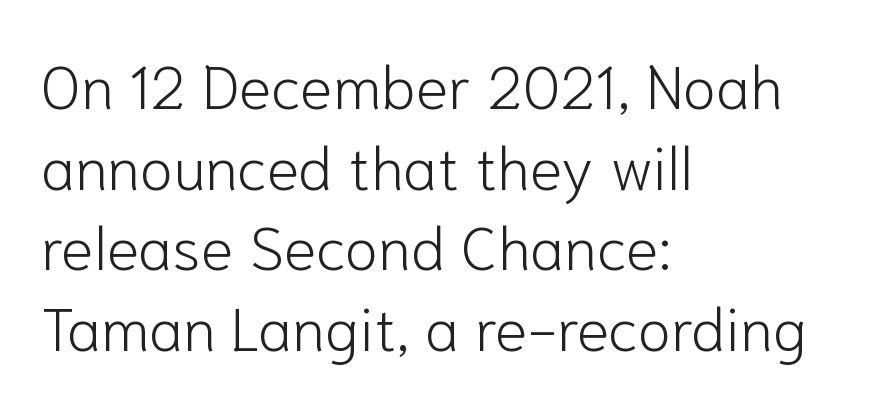
Q: Is the text bold? A: No.
Q: Is the text italic (slanted)? A: No, it is upright.
Q: Is the typeface a serif or a sans-serif typeface? A: Sans-serif.
Q: Is the text underlined? A: No.
Q: How is the paragraph aligned? A: Left-aligned.
Q: Is the spacing between letters normal or unusually wide? A: Normal.
Q: Is the spacing between lines tight, normal or loose? A: Normal.
Q: Width (condensed, normal, or wide)? A: Normal.
Q: Stroke contrast? A: Low.
Q: x-height? A: Medium.
Q: Monospaced? A: No.
